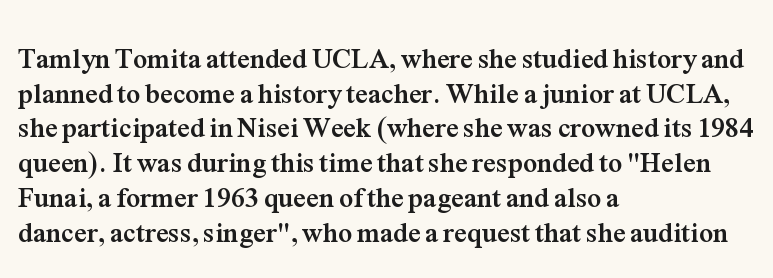
The image shows 28 px semibold serif type, upright; set left-aligned, line spacing 1.24x, normal letter spacing, not underlined; medium stroke contrast and a medium x-height.
